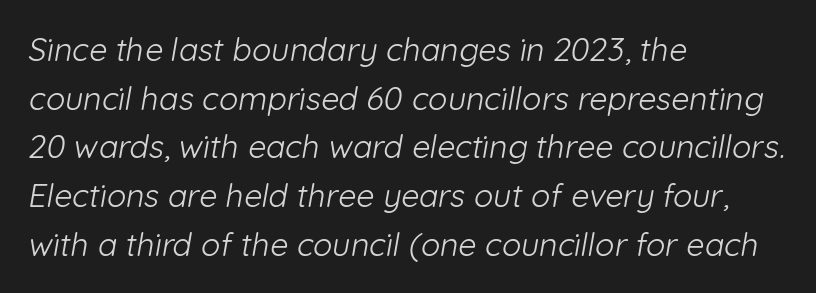
{"serif": "no", "bold": "no", "weight": "light", "width": "normal", "stroke_contrast": "low", "x_height": "medium", "monospaced": "no", "underline": "no", "align": "left", "line_spacing": "normal", "line_spacing_ratio": 1.52, "letter_spacing": "normal", "letter_spacing_em": 0.0, "glyph_px": 32}
